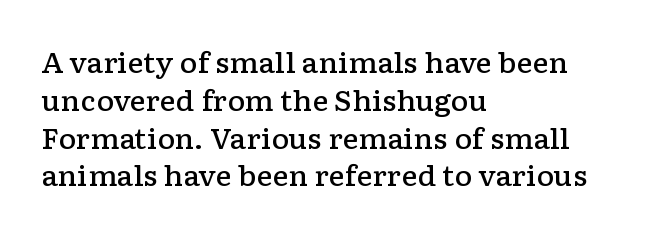
Q: Is the text bold? A: Semi-bold.
Q: Is the text italic (slanted)? A: No, it is upright.
Q: Is the text underlined? A: No.
Q: How is the paragraph aligned? A: Left-aligned.
Q: Is the spacing between letters normal or unusually wide? A: Normal.
Q: Is the spacing between lines tight, normal or loose? A: Normal.
